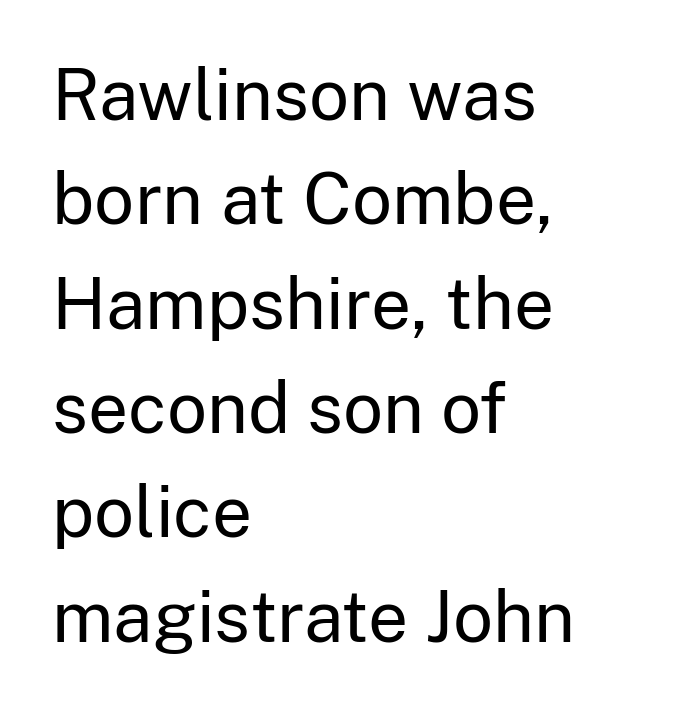
Q: Is the text bold? A: No.
Q: Is the text italic (slanted)? A: No, it is upright.
Q: Is the typeface a serif or a sans-serif typeface? A: Sans-serif.
Q: Is the text underlined? A: No.
Q: How is the paragraph aligned? A: Left-aligned.
Q: Is the spacing between letters normal or unusually wide? A: Normal.
Q: Is the spacing between lines tight, normal or loose? A: Normal.
Q: Width (condensed, normal, or wide)? A: Normal.
Q: Stroke contrast? A: Low.
Q: x-height? A: Medium.
Q: Monospaced? A: No.
